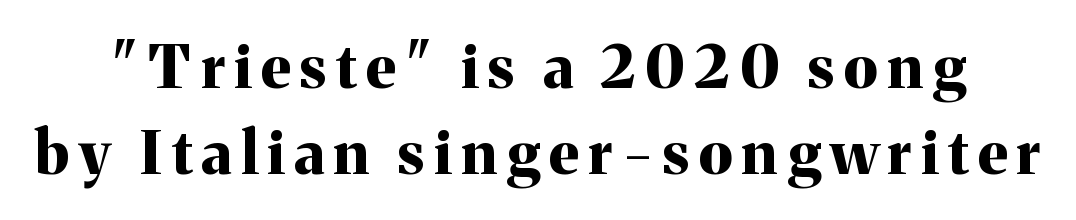
Proportional: the letters do not fall into vertical columns. The letters carry serifs — small finishing strokes at the ends of their stems. This is the regular roman posture of the typeface. Is there much room between lines? A standard amount, neither cramped nor airy. Has an underline been added? It has not. You'd pick this weight for a headline — it's a proper bold.
